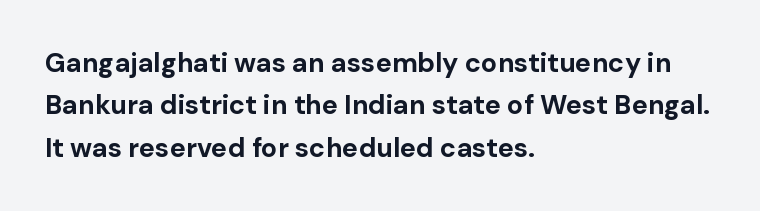
The image shows 27 px bold type, upright; set left-aligned, normal line spacing (1.57x), normal letter spacing, not underlined.
